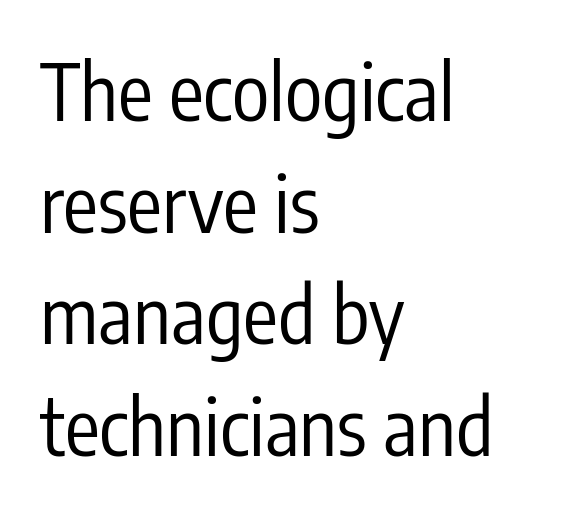
The setting favours the left margin, as ordinary paragraphs usually do. Students, note that the glyphs here touch the page at normal intervals. Letterform terminals end flat and unadorned throughout the passage. Looks like regular typesetting: each glyph gets only the width it needs. Glance below the letters and you will spot only blank space.
